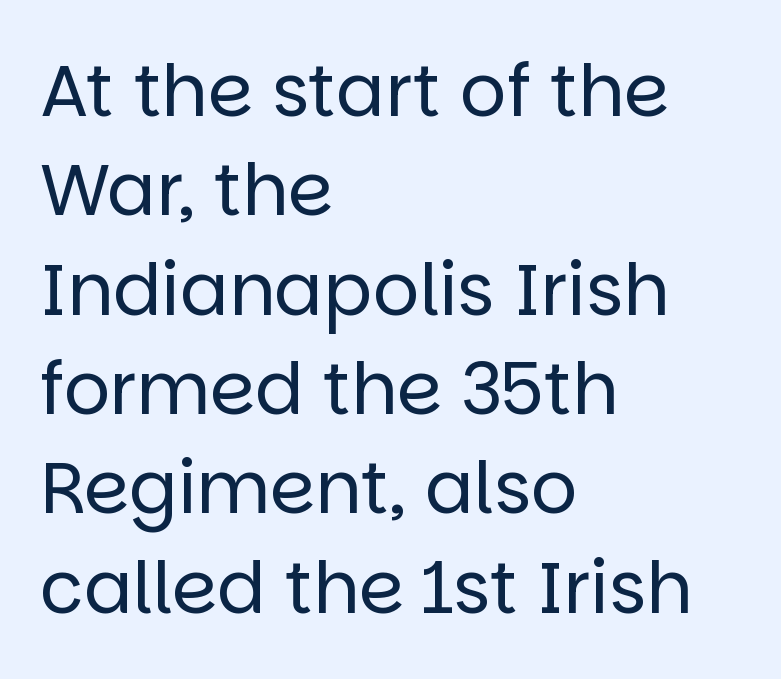
This sample has the flowing, uneven cadence of proportional lettering. Check under the words: just untouched page. The font is comparable to plain body text, perhaps lighter. Notice how the stems are strictly vertical — no italics here. What stands out about the letter spacing? Nothing — it is the standard amount.
